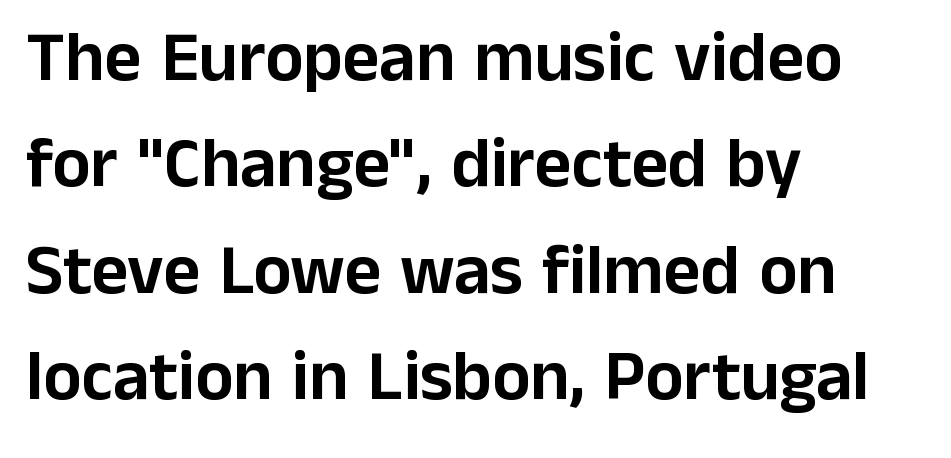
Does extra space separate the letters? No, they use regular spacing. The rendering uses natural spacing where letterforms have individual widths. Left-aligned paragraph, ragged on the right. Ascenders rise straight up at ninety degrees.
